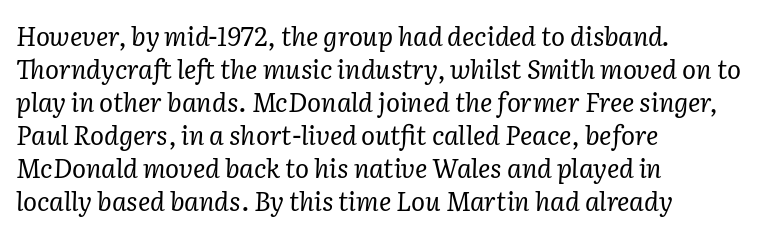
If you drew a ruler down the left edge, every line would touch it. Notice how the stems are inclined rather than vertical — that's the hallmark of italics. Summary of weight: not heavy and not bold. Look at the tracking — it's just the regular setting, nothing added. Reading down the column, the eye jumps a familiar distance to each next line.
